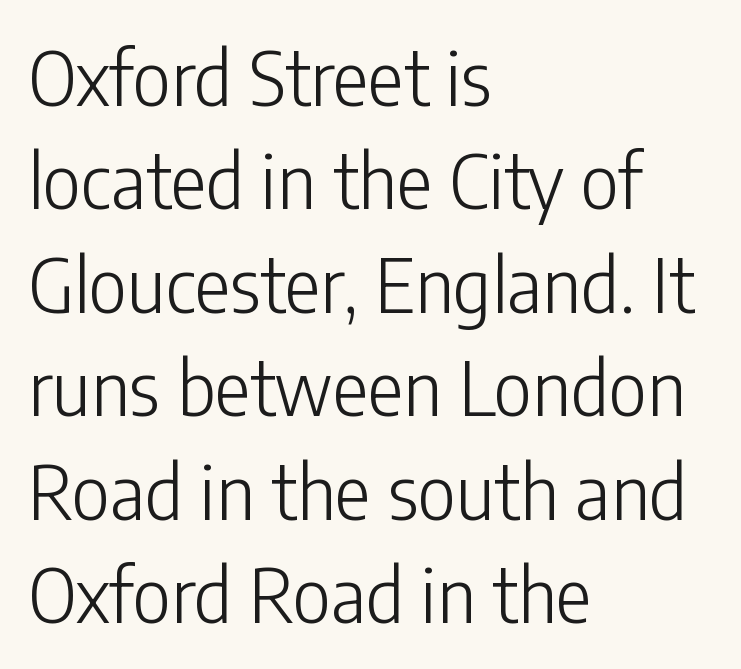
The letters sit at their default tracking, neither squeezed nor spread. Ink coverage per letter is moderate at most. Layout note: lines flush left. Quick note: underline off. Varying glyph widths throughout — classic text-font behaviour.
